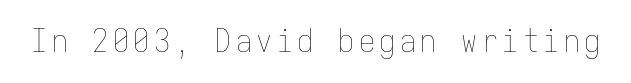
Q: Is the text bold? A: No.
Q: Is the text italic (slanted)? A: No, it is upright.
Q: Is the text underlined? A: No.
Q: Width (condensed, normal, or wide)? A: Condensed.
Q: Stroke contrast? A: Low.
Q: x-height? A: Medium.
Q: Monospaced? A: Yes.
